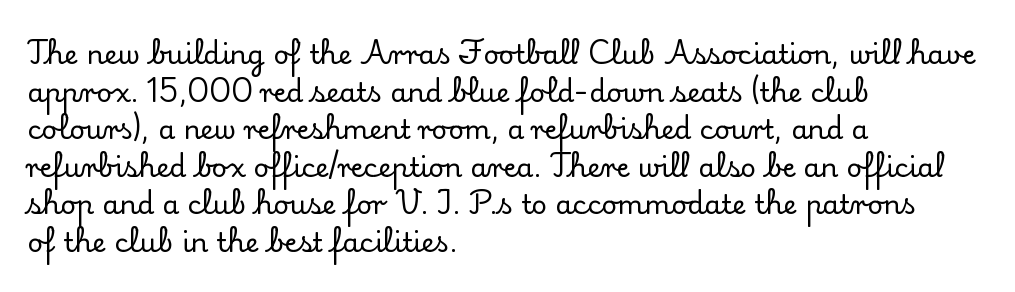
Q: Is the text italic (slanted)? A: No, it is upright.
Q: Is the text underlined? A: No.
Q: How is the paragraph aligned? A: Left-aligned.
Q: Is the spacing between letters normal or unusually wide? A: Normal.
Q: Is the spacing between lines tight, normal or loose? A: Normal.
